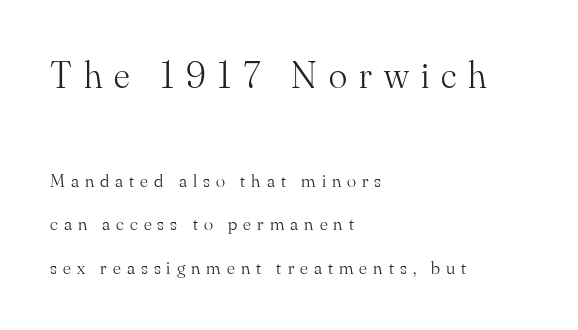
Q: Is the text bold? A: No.
Q: Is the text italic (slanted)? A: No, it is upright.
Q: Is the typeface a serif or a sans-serif typeface? A: Serif.
Q: Is the text underlined? A: No.
Q: How is the paragraph aligned? A: Left-aligned.
Q: Is the spacing between letters normal or unusually wide? A: Unusually wide.
Q: Is the spacing between lines tight, normal or loose? A: Loose.
Q: Which block of text is set in a larger size, the first (top) or the second (bottom)? A: The first (top) one.
Q: Width (condensed, normal, or wide)? A: Normal.
Q: Stroke contrast? A: Medium.
Q: x-height? A: Small.
Q: Monospaced? A: No.
